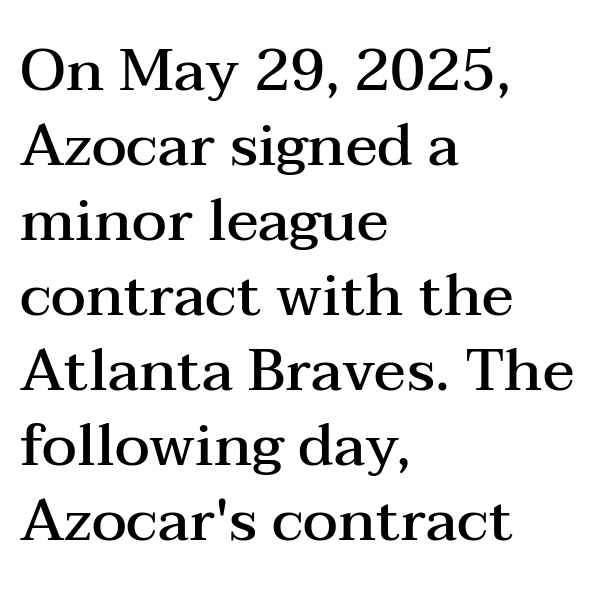
The image shows 59 px semibold, wide serif type, upright; set left-aligned, normal line spacing (1.27x), normal letter spacing, not underlined; medium stroke contrast and a medium x-height.
